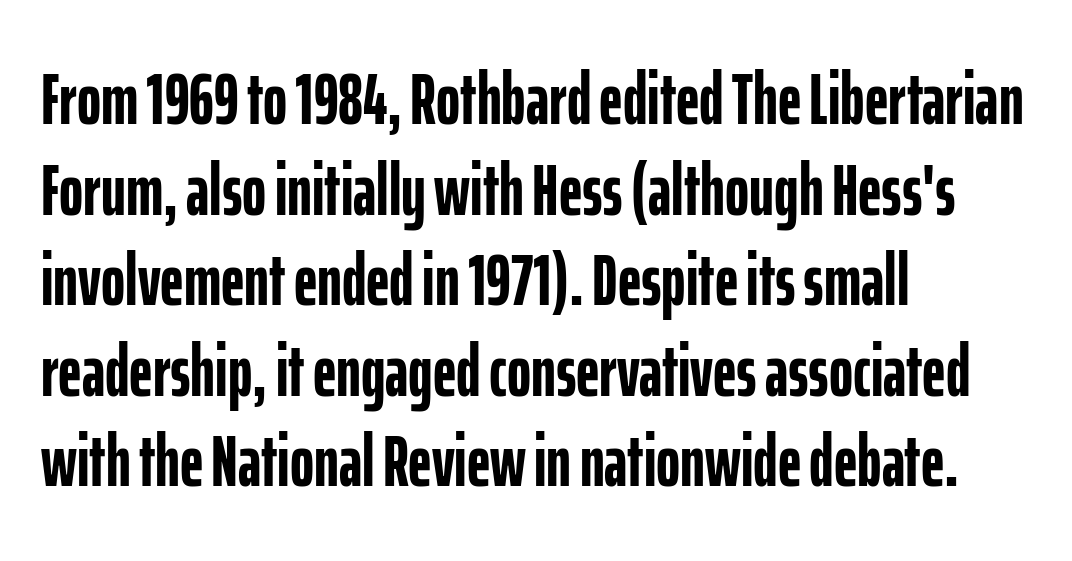
Letters rest on an invisible, unmarked baseline. Which margin do the lines hug? The left one — the right edge is uneven. Posture: vertical. The passage shown is typed in a proportional face where columns would drift.
